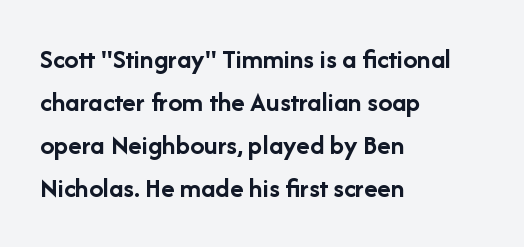
The image shows 28 px semibold sans-serif type, upright; set left-aligned, normal line spacing (1.53x), normal letter spacing, not underlined; low stroke contrast and a medium x-height.
